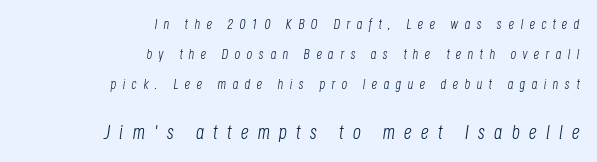
The image shows 20 px text type, italic (leaning right); set right-aligned, loose line spacing (2.15x), unusually wide letter spacing (+0.45 em), not underlined; the second (bottom) block is 1.43x larger.
